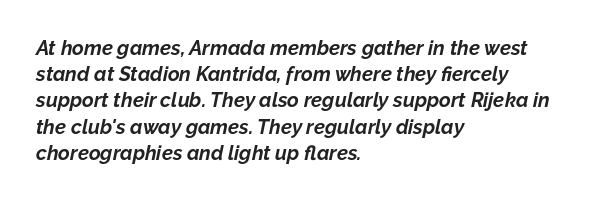
{"italic": "yes", "lean": "right", "slant_degrees": 12, "bold": "yes", "underline": "no", "align": "left", "line_spacing": "normal", "line_spacing_ratio": 1.31, "letter_spacing": "normal", "letter_spacing_em": 0.0, "glyph_px": 20}
